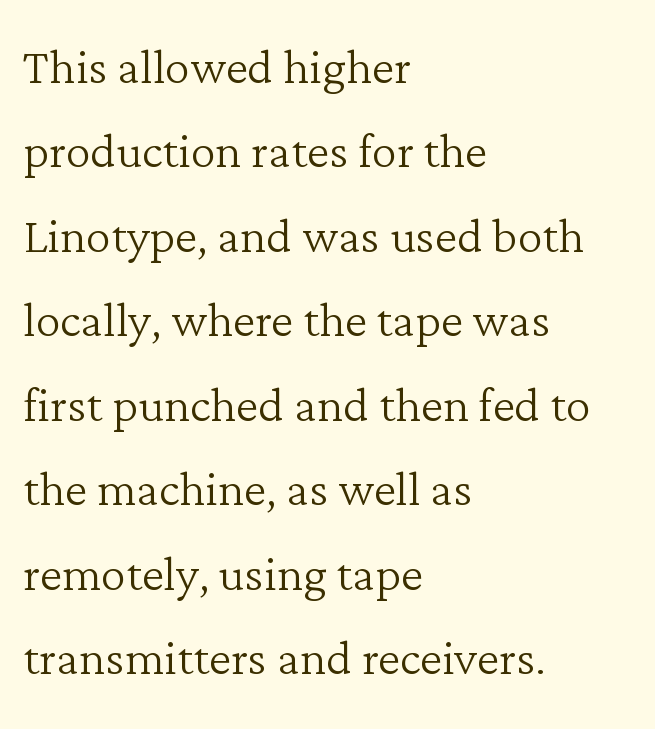
Every row of glyphs begins at an identical x-position on the left. Only glyphs here, with clear space below each row. The axis of the letterforms is exactly vertical. Do the characters align in a grid? No, the font is proportional. This sample uses a serif face.
